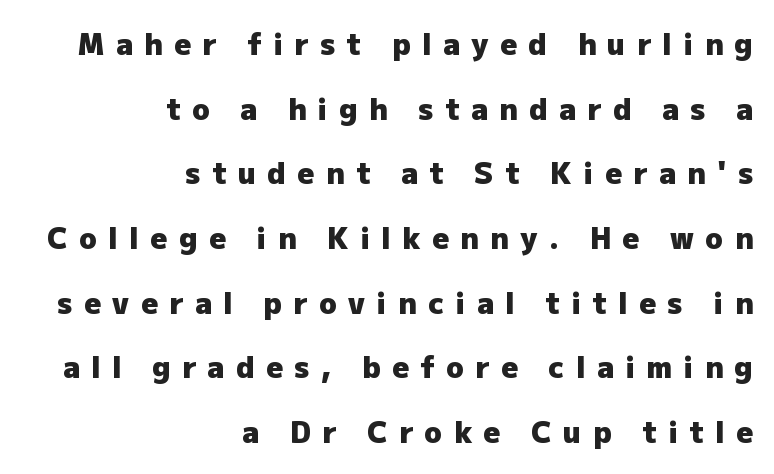
{"serif": "no", "italic": "no", "bold": "yes", "weight": "heavy", "width": "normal", "stroke_contrast": "low", "x_height": "medium", "monospaced": "no", "underline": "no", "align": "right", "line_spacing": "loose", "line_spacing_ratio": 2.23, "letter_spacing": "wide", "letter_spacing_em": 0.4, "glyph_px": 29}
